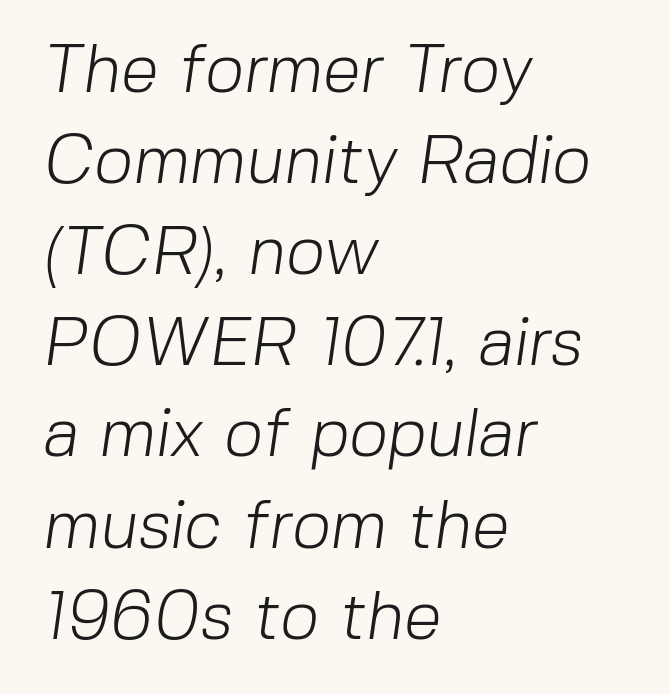
Q: Is the text bold? A: No.
Q: Is the typeface a serif or a sans-serif typeface? A: Sans-serif.
Q: Is the text underlined? A: No.
Q: How is the paragraph aligned? A: Left-aligned.
Q: Is the spacing between letters normal or unusually wide? A: Normal.
Q: Is the spacing between lines tight, normal or loose? A: Normal.
Q: Width (condensed, normal, or wide)? A: Normal.
Q: Stroke contrast? A: Low.
Q: x-height? A: Medium.
Q: Monospaced? A: No.
